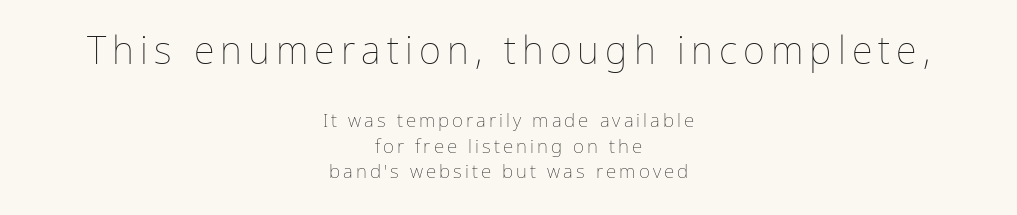
{"italic": "no", "bold": "no", "weight": "thin", "width": "normal", "stroke_contrast": "low", "x_height": "medium", "monospaced": "no", "underline": "no", "align": "center", "line_spacing": "normal", "line_spacing_ratio": 1.34, "larger_block": "first", "size_ratio": 2.0, "glyph_px": 38}
